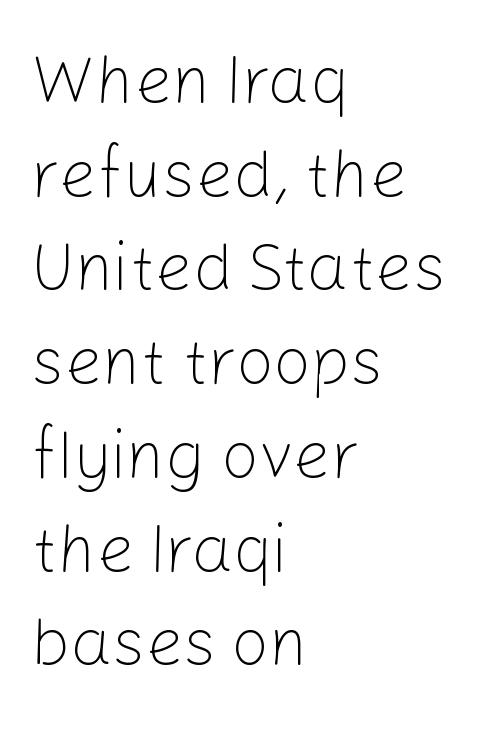
In terms of leading, this rendering sits right in the middle. Has an underline been added? It has not. Serifs: no, the terminals of the letterforms are clean. Reading down the block, your eye returns to a fixed left position each line.
